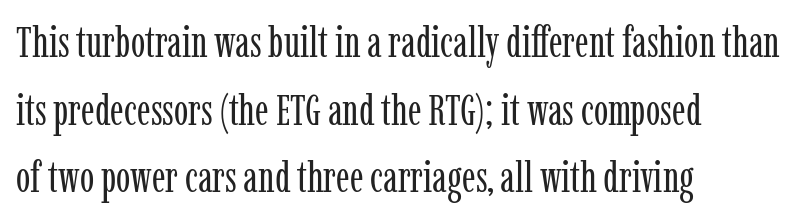
The image shows 43 px regular-weight, condensed serif type, upright; set left-aligned, normal line spacing (1.57x), normal letter spacing, not underlined; low stroke contrast and a medium x-height.
